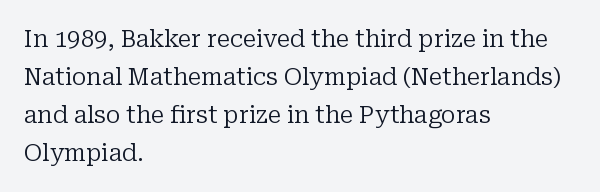
The image shows 24 px text type, upright; set left-aligned, normal line spacing (1.59x), normal letter spacing, not underlined.
